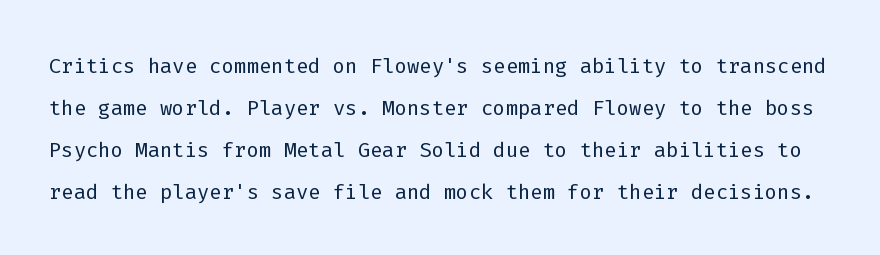
Q: Is the text bold? A: No.
Q: Is the text italic (slanted)? A: No, it is upright.
Q: Is the typeface a serif or a sans-serif typeface? A: Sans-serif.
Q: Is the text underlined? A: No.
Q: Is the spacing between letters normal or unusually wide? A: Normal.
Q: Is the spacing between lines tight, normal or loose? A: Normal.
Q: Width (condensed, normal, or wide)? A: Normal.
Q: Stroke contrast? A: Low.
Q: x-height? A: Medium.
Q: Monospaced? A: Yes.
